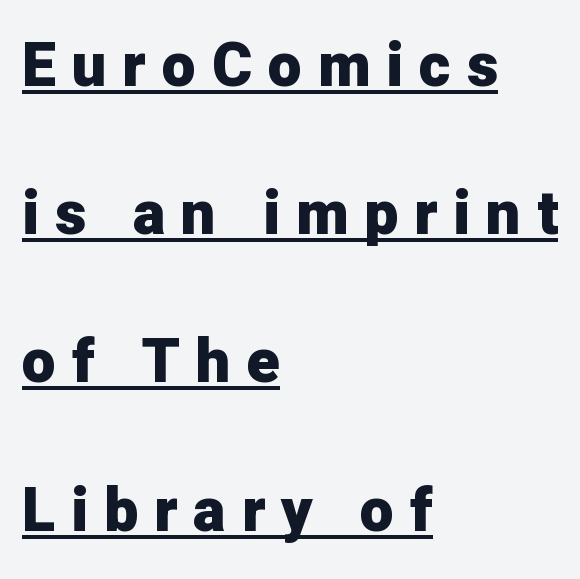
In terms of weight, the rendering is a true, heavy bold. The rendering shows plain stroke endings on the letterforms — a sans-serif design. This is roman type, the default non-slanted kind. Visually the block forms a straight wall on the left and a jagged coastline on the right.
